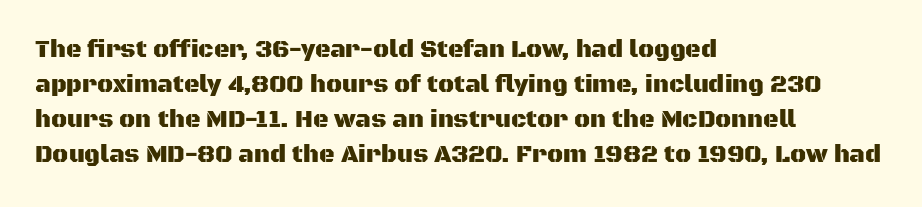
The image shows 24 px text type, upright; set left-aligned, normal line spacing (1.46x), normal letter spacing, not underlined.
